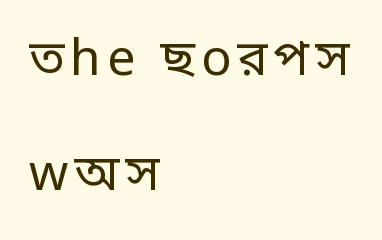
The rendering anchors every line to the left-hand side. Posture: straight, roman, zero tilt. The rendering shows plain stroke endings on the letterforms — a sans-serif design. Type without underlining. Is this a fixed-width face? No — the glyphs have proportional, varying widths.
